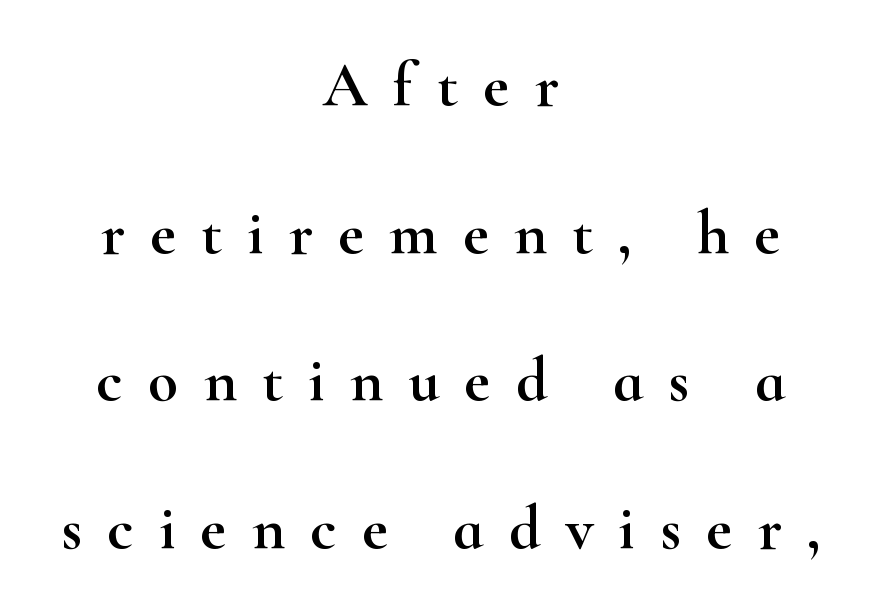
The image shows 62 px wide serif type, upright; set centered, loose line spacing (2.38x), unusually wide letter spacing (+0.41 em), not underlined; high stroke contrast and a small x-height.
